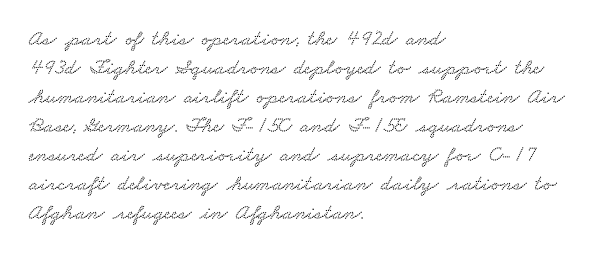
Notice how the passage keeps a crisp vertical edge on the left only. Glance below the letters and you will spot only blank space. Honestly, the letter spacing is just normal — you wouldn't notice it. How would I describe the line gaps? Plain and ordinary.
